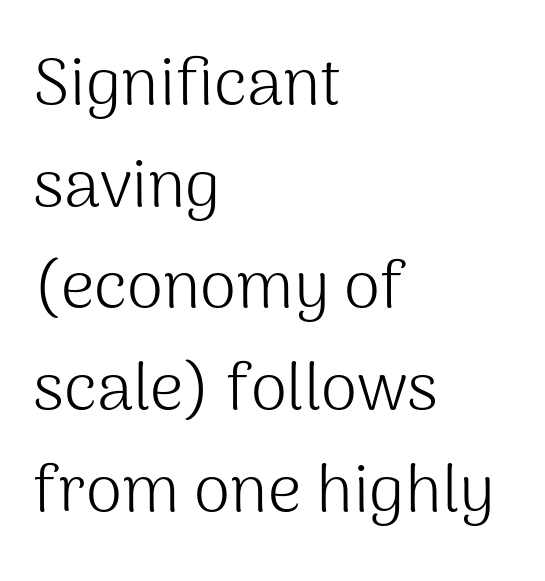
{"serif": "no", "italic": "no", "bold": "no", "weight": "light", "width": "normal", "stroke_contrast": "medium", "x_height": "medium", "monospaced": "no", "underline": "no", "align": "left", "line_spacing": "normal", "line_spacing_ratio": 1.54, "letter_spacing": "normal", "letter_spacing_em": 0.0, "glyph_px": 66}
